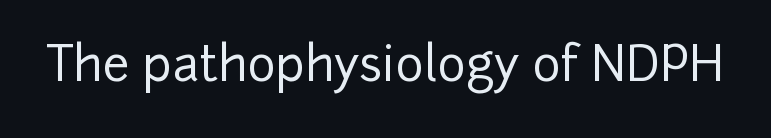
The image shows 48 px sans-serif type, upright; set normal letter spacing, not underlined; low stroke contrast and a medium x-height.
